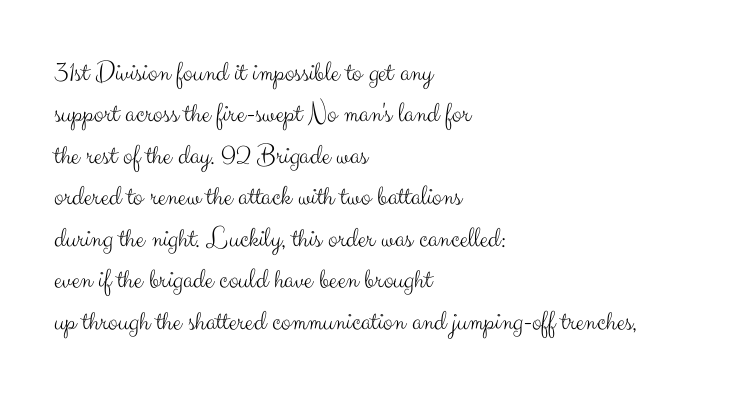
The image shows 29 px light sans-serif type; set left-aligned, normal line spacing (1.43x), normal letter spacing, not underlined; medium stroke contrast and a small x-height.
